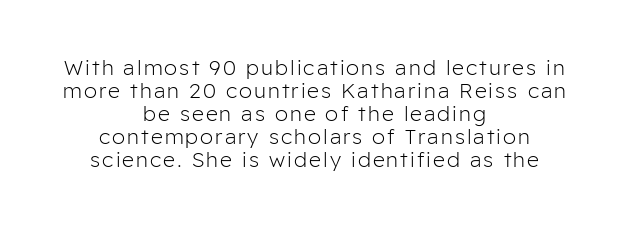
The image shows 21 px text type, upright; set centered, tight line spacing (1.09x), not underlined.
